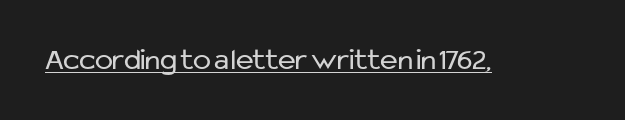
The image shows 30 px regular-weight sans-serif type, upright; set normal letter spacing, underlined; low stroke contrast and a medium x-height.
